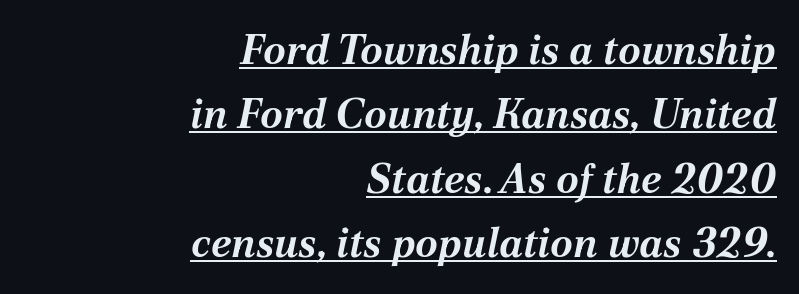
{"italic": "yes", "lean": "right", "slant_degrees": 12, "bold": "yes", "weight": "bold", "width": "normal", "stroke_contrast": "medium", "x_height": "medium", "monospaced": "no", "underline": "yes", "align": "right", "line_spacing": "normal", "line_spacing_ratio": 1.57, "letter_spacing": "normal", "letter_spacing_em": 0.0, "glyph_px": 41}
